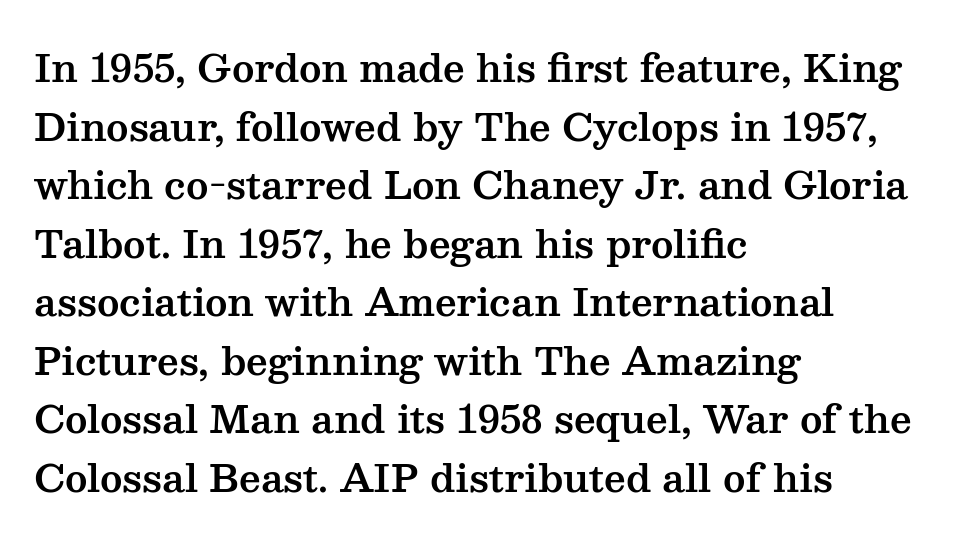
The image shows 38 px wide serif type, upright; set left-aligned, normal line spacing (1.54x), normal letter spacing, not underlined; medium stroke contrast and a medium x-height.
